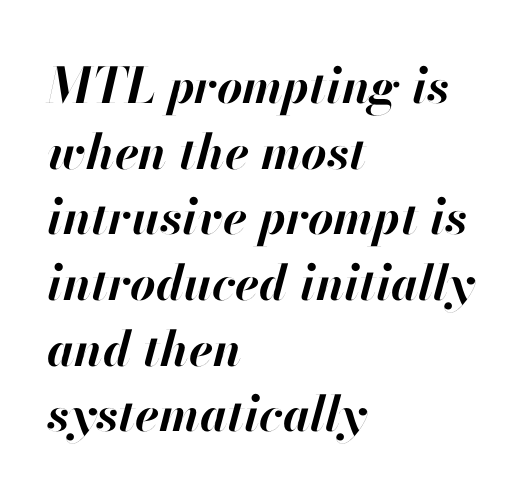
{"italic": "yes", "lean": "right", "slant_degrees": 13, "bold": "yes", "weight": "bold", "width": "normal", "stroke_contrast": "high", "x_height": "small", "monospaced": "no", "underline": "no", "align": "left", "line_spacing": "normal", "line_spacing_ratio": 1.34, "letter_spacing": "normal", "letter_spacing_em": 0.0, "glyph_px": 49}
